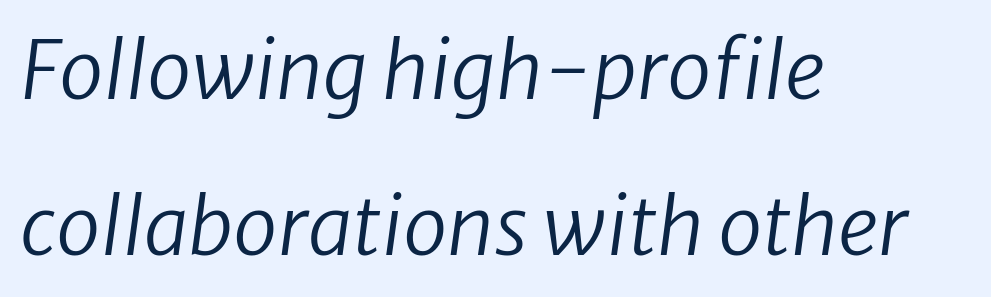
{"serif": "no", "bold": "no", "weight": "regular", "width": "normal", "stroke_contrast": "low", "x_height": "medium", "monospaced": "no", "underline": "no", "align": "left", "line_spacing": "loose", "line_spacing_ratio": 1.95, "letter_spacing": "normal", "letter_spacing_em": 0.0, "glyph_px": 80}
